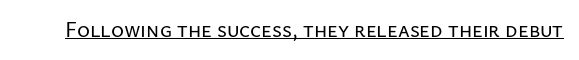
Q: Is the text italic (slanted)? A: No, it is upright.
Q: Is the text underlined? A: Yes.
Q: Is the spacing between letters normal or unusually wide? A: Normal.
